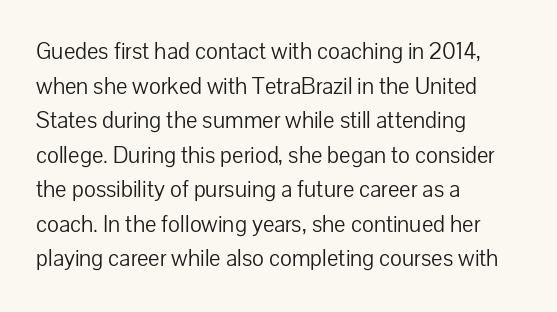
Regarding leading, the lines here are spaced in the standard way. The letters look calm and open, with moderate or lighter stems. Layout note: lines flush left. The rendering keeps characters at their native spacing. The lettering stays uniformly vertical, giving the passage a roman look. Underline: absent.
